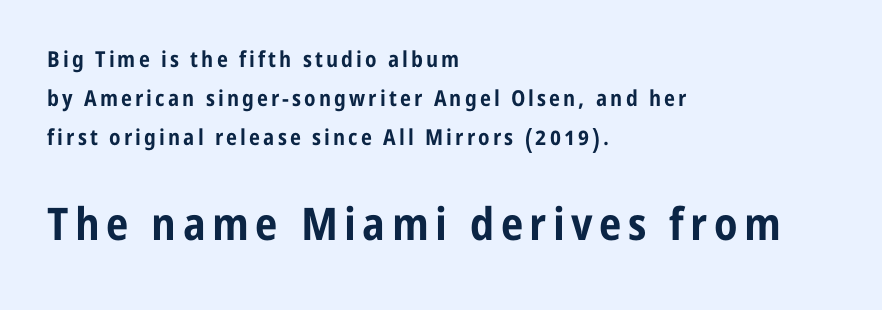
As a designer I'd log this as weight 700, bold. Only glyphs here, with clear space below each row. Check where the strokes stop: nothing finishes them off — pure sans. Is the block centered? No — it sits flush against the left margin.
